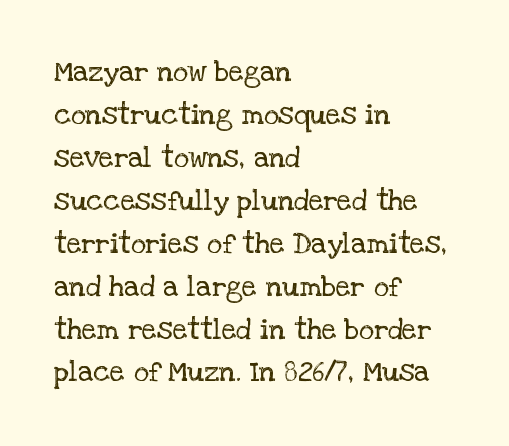
The image shows 29 px regular-weight serif type, upright; set left-aligned, normal line spacing (1.48x), normal letter spacing, not underlined; low stroke contrast and a large x-height.
